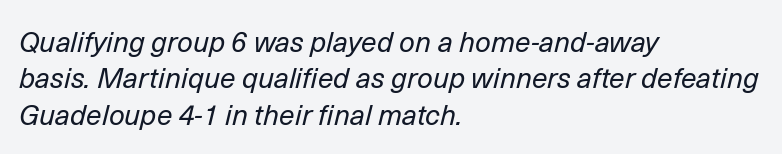
Q: Is the text bold? A: No.
Q: Is the text italic (slanted)? A: Yes, it leans right by about 14 degrees.
Q: Is the text underlined? A: No.
Q: How is the paragraph aligned? A: Left-aligned.
Q: Is the spacing between letters normal or unusually wide? A: Normal.
Q: Is the spacing between lines tight, normal or loose? A: Normal.
Q: Width (condensed, normal, or wide)? A: Normal.
Q: Stroke contrast? A: Low.
Q: x-height? A: Medium.
Q: Monospaced? A: No.
